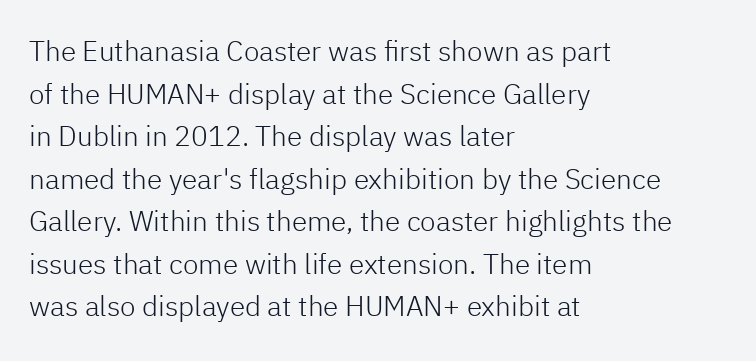
{"serif": "no", "italic": "no", "bold": "no", "weight": "light", "width": "normal", "stroke_contrast": "low", "x_height": "medium", "monospaced": "no", "underline": "no", "align": "left", "line_spacing": "normal", "line_spacing_ratio": 1.52, "letter_spacing": "normal", "letter_spacing_em": 0.0, "glyph_px": 28}
